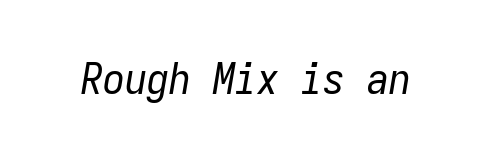
Q: Is the text bold? A: No.
Q: Is the text italic (slanted)? A: Yes, it leans right by about 9 degrees.
Q: Is the text underlined? A: No.
Q: Is the spacing between letters normal or unusually wide? A: Normal.
Q: Width (condensed, normal, or wide)? A: Condensed.
Q: Stroke contrast? A: Low.
Q: x-height? A: Medium.
Q: Monospaced? A: Yes.
